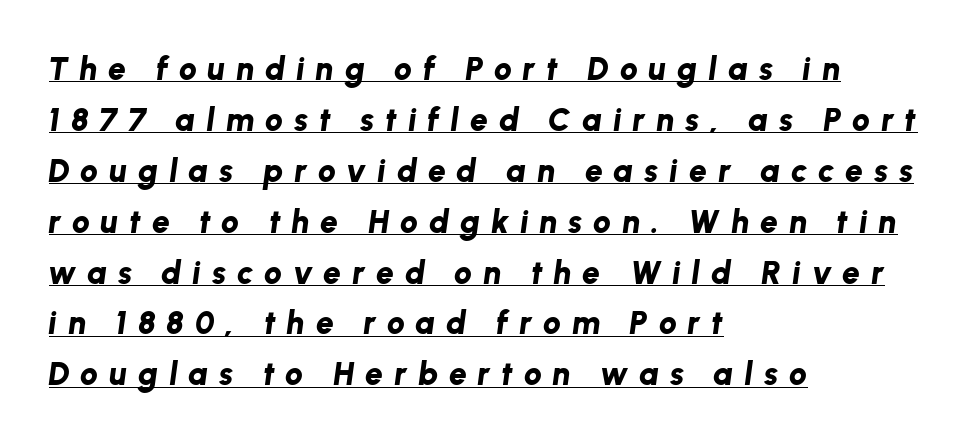
The specimen reads as italic at a glance. Do the characters align in a grid? No, the font is proportional. This sample keeps an unexceptional amount of space between lines. Does the weight exceed regular? Yes, all the way to bold. Caption: expanded tracking, letters set apart. In CSS terms this would be text-align: left.
